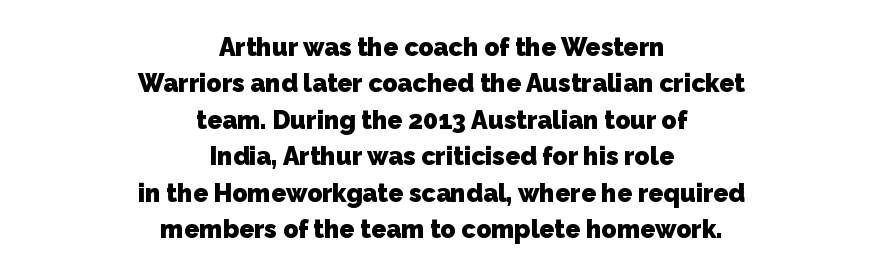
Q: Is the text bold? A: Yes.
Q: Is the text underlined? A: No.
Q: How is the paragraph aligned? A: Centered.
Q: Is the spacing between letters normal or unusually wide? A: Normal.
Q: Is the spacing between lines tight, normal or loose? A: Normal.
